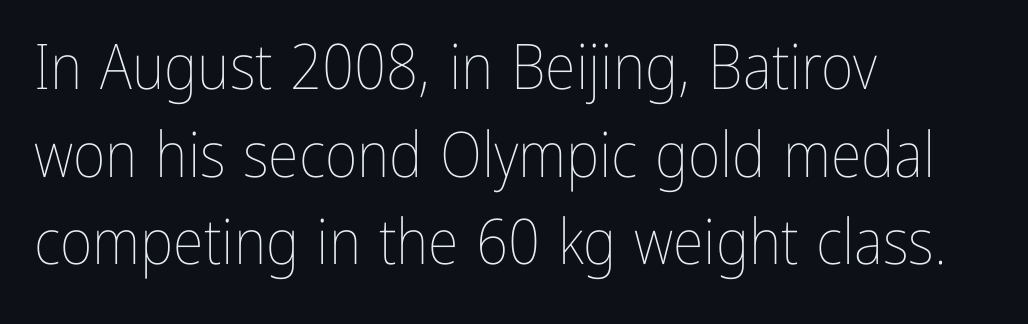
Q: Is the text bold? A: No.
Q: Is the text italic (slanted)? A: No, it is upright.
Q: Is the text underlined? A: No.
Q: How is the paragraph aligned? A: Left-aligned.
Q: Is the spacing between letters normal or unusually wide? A: Normal.
Q: Is the spacing between lines tight, normal or loose? A: Normal.
Q: Width (condensed, normal, or wide)? A: Condensed.
Q: Stroke contrast? A: Low.
Q: x-height? A: Medium.
Q: Monospaced? A: No.
